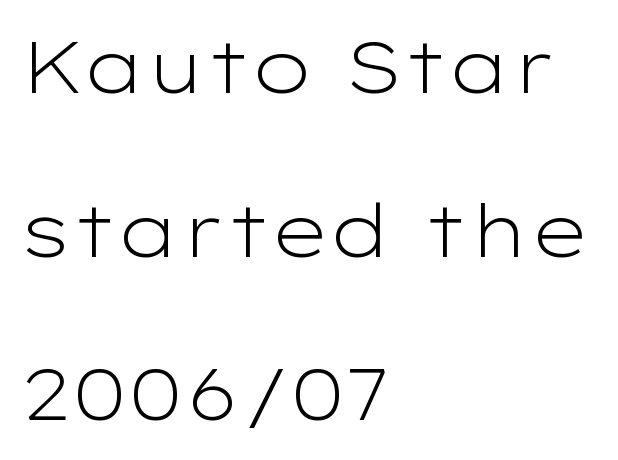
Horizontally, the lines are justified to the leading edge only. Weight: not bold — regular or lighter. The words here are not underlined. The rendering keeps characters at their native spacing. The specimen reads as upright at a glance.
